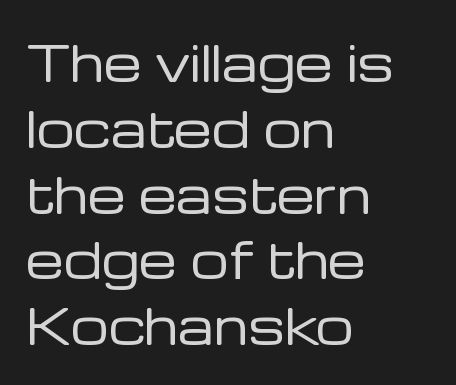
The image shows 48 px regular-weight sans-serif type, upright; set left-aligned, normal line spacing (1.37x), normal letter spacing, not underlined; low stroke contrast and a medium x-height.
